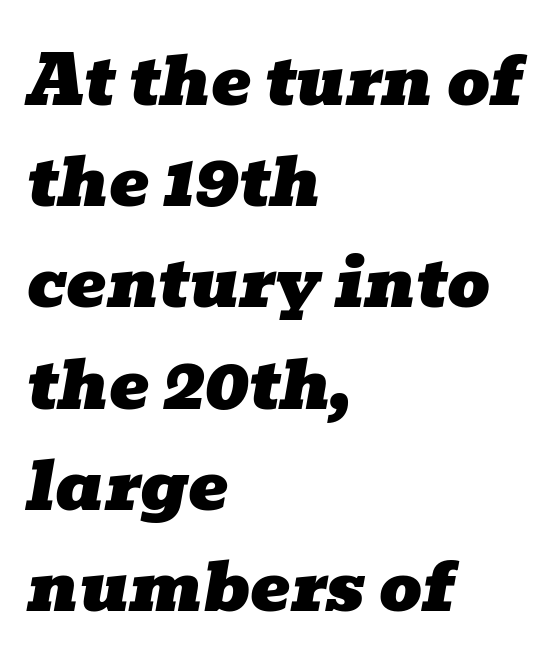
Q: Is the text italic (slanted)? A: Yes, it leans right by about 10 degrees.
Q: Is the typeface a serif or a sans-serif typeface? A: Serif.
Q: Is the text underlined? A: No.
Q: How is the paragraph aligned? A: Left-aligned.
Q: Is the spacing between letters normal or unusually wide? A: Normal.
Q: Is the spacing between lines tight, normal or loose? A: Normal.
Q: Width (condensed, normal, or wide)? A: Wide.
Q: Stroke contrast? A: Low.
Q: x-height? A: Medium.
Q: Monospaced? A: No.
